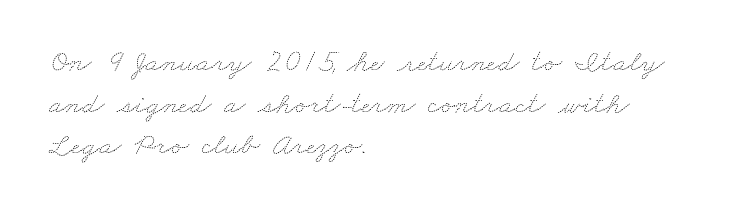
The image shows 31 px thin, wide type; set left-aligned, normal line spacing (1.34x), normal letter spacing, not underlined; medium stroke contrast and a small x-height.
